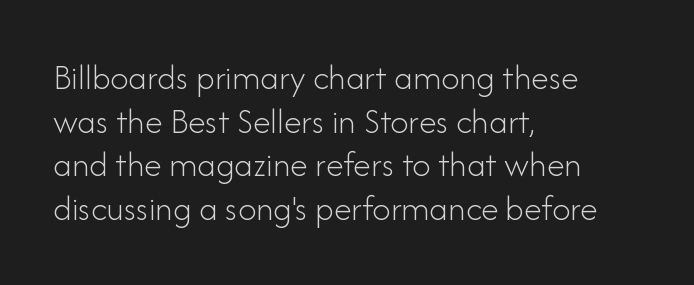
Q: Is the text bold? A: No.
Q: Is the text italic (slanted)? A: No, it is upright.
Q: Is the typeface a serif or a sans-serif typeface? A: Sans-serif.
Q: Is the text underlined? A: No.
Q: How is the paragraph aligned? A: Left-aligned.
Q: Is the spacing between letters normal or unusually wide? A: Normal.
Q: Width (condensed, normal, or wide)? A: Normal.
Q: Stroke contrast? A: Low.
Q: x-height? A: Small.
Q: Monospaced? A: No.
